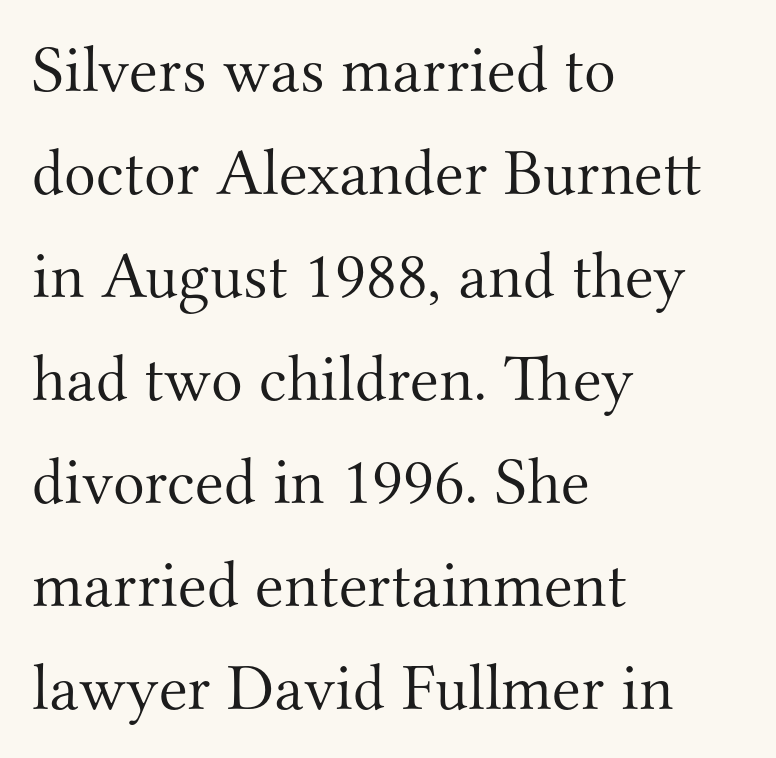
{"serif": "yes", "italic": "no", "bold": "no", "weight": "light", "width": "normal", "stroke_contrast": "medium", "x_height": "small", "monospaced": "no", "underline": "no", "align": "left", "line_spacing": "normal", "line_spacing_ratio": 1.56, "letter_spacing": "normal", "letter_spacing_em": 0.0, "glyph_px": 66}
